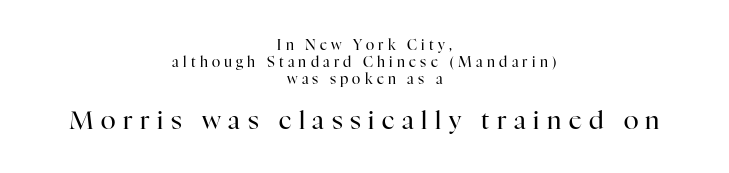
{"italic": "no", "bold": "no", "underline": "no", "align": "center", "line_spacing_ratio": 1.22, "letter_spacing": "wide", "letter_spacing_em": 0.3, "larger_block": "second", "size_ratio": 1.79, "glyph_px": 25}
